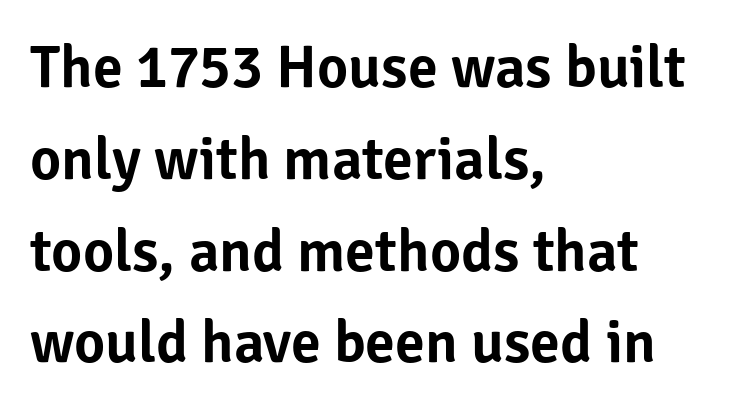
Q: Is the text italic (slanted)? A: No, it is upright.
Q: Is the typeface a serif or a sans-serif typeface? A: Sans-serif.
Q: Is the text underlined? A: No.
Q: How is the paragraph aligned? A: Left-aligned.
Q: Is the spacing between letters normal or unusually wide? A: Normal.
Q: Is the spacing between lines tight, normal or loose? A: Normal.
Q: Width (condensed, normal, or wide)? A: Normal.
Q: Stroke contrast? A: Low.
Q: x-height? A: Medium.
Q: Monospaced? A: No.
